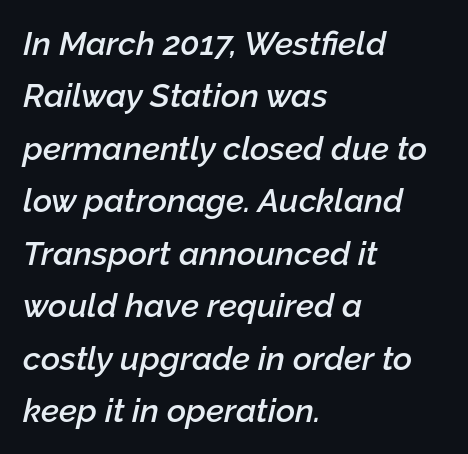
A fair bit of extra ink — the face is semibold, not bold. Descenders are the only things crossing below the line. The font's italic variant was chosen for this text. Vertical spacing — default. These lines stack with their left ends in a neat column.
